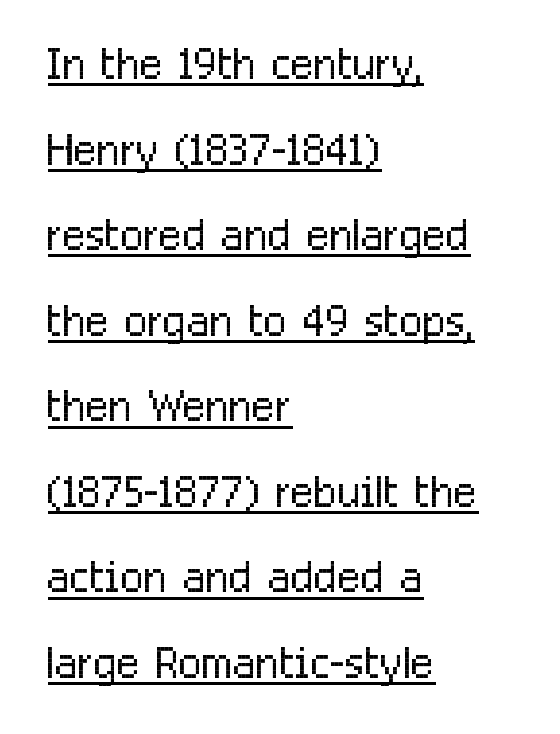
The image shows 62 px light, condensed sans-serif type, upright; set left-aligned, normal line spacing (1.38x), normal letter spacing, underlined; low stroke contrast and a medium x-height.
